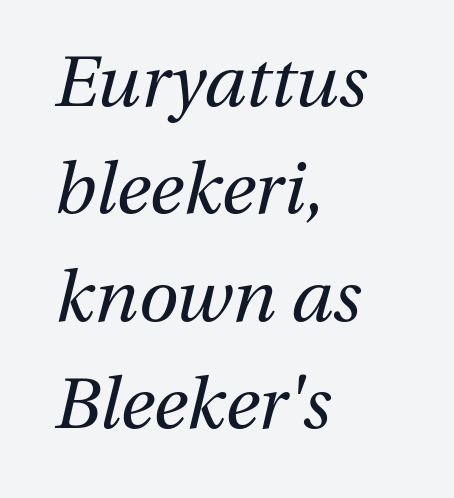
The strokes are not fattened; the text isn't bold. Rule under the text: the space is simply empty. The face used here is proportionally spaced, like ordinary book or web type. If you measured baseline to baseline, you'd find a middling distance. Does the lettering tilt? It does — this is italic. Casual observation: everything's shoved over to the left.
